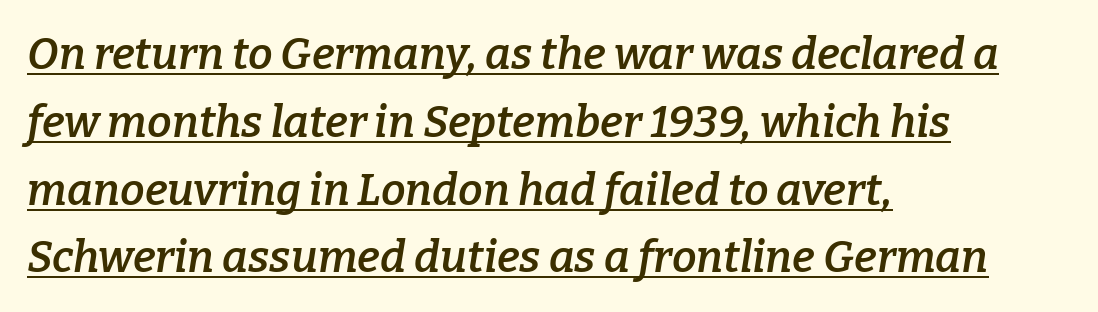
The image shows 44 px semibold serif type, italic (leaning right); set left-aligned, normal line spacing (1.54x), normal letter spacing, underlined; low stroke contrast and a medium x-height.
